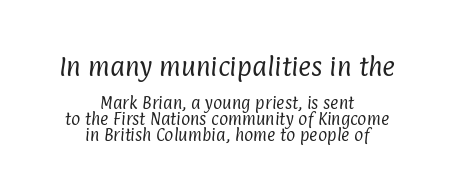
{"bold": "no", "underline": "no", "align": "center", "line_spacing": "tight", "line_spacing_ratio": 1.13, "letter_spacing": "normal", "letter_spacing_em": 0.0, "larger_block": "first", "size_ratio": 1.57, "glyph_px": 22}
